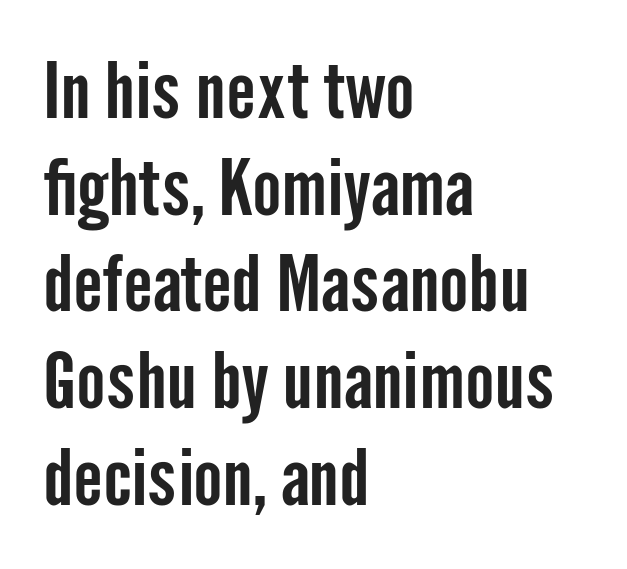
The image shows 78 px condensed sans-serif type, upright; set left-aligned, line spacing 1.24x, normal letter spacing, not underlined; low stroke contrast and a medium x-height.
